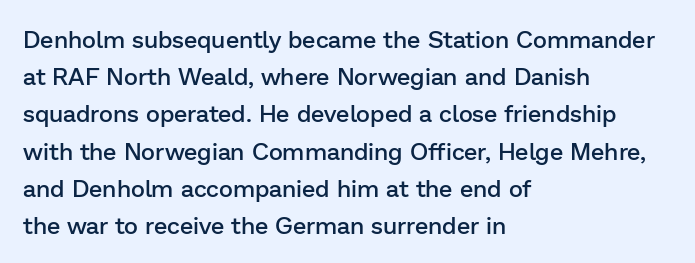
{"italic": "no", "bold": "semi", "underline": "no", "align": "left", "line_spacing": "normal", "line_spacing_ratio": 1.55, "letter_spacing": "normal", "letter_spacing_em": 0.0, "glyph_px": 24}
